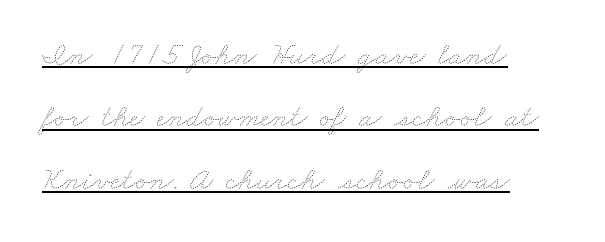
{"bold": "no", "weight": "thin", "width": "wide", "stroke_contrast": "low", "x_height": "small", "monospaced": "no", "underline": "yes", "align": "left", "line_spacing": "loose", "line_spacing_ratio": 1.95, "letter_spacing": "normal", "letter_spacing_em": 0.0, "glyph_px": 32}
